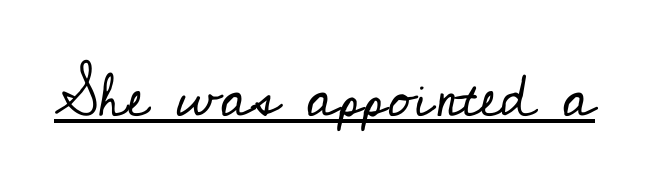
Q: Is the text bold? A: No.
Q: Is the text italic (slanted)? A: Yes.
Q: Is the typeface a serif or a sans-serif typeface? A: Serif.
Q: Is the text underlined? A: Yes.
Q: Is the spacing between letters normal or unusually wide? A: Normal.
Q: Width (condensed, normal, or wide)? A: Normal.
Q: Stroke contrast? A: Low.
Q: x-height? A: Small.
Q: Monospaced? A: No.
